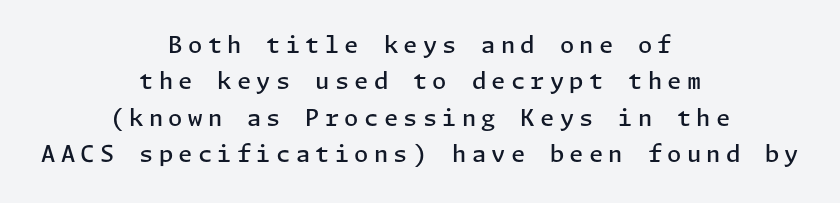
The words here are not underlined. The letterforms stand isolated, each surrounded by extra space. Visually the block forms a symmetrical silhouette, jagged on both flanks. The designer left line spacing at the default. Every character sits straight up, as roman type does. Each glyph is drawn with semibold strokes, heavier than normal yet not fully bold.
